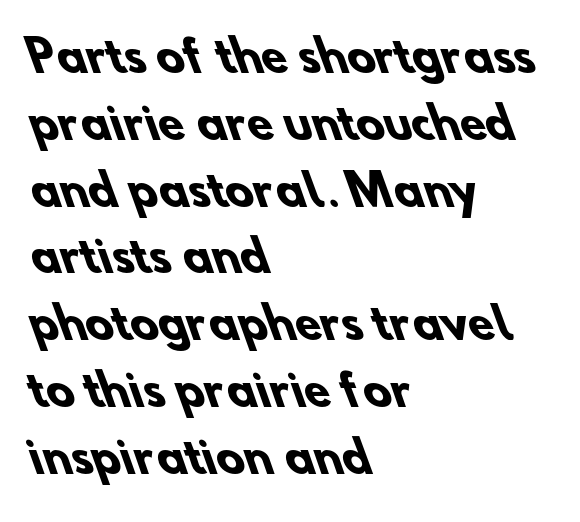
The image shows 42 px heavy sans-serif type; set left-aligned, normal line spacing (1.59x), normal letter spacing, not underlined; low stroke contrast and a small x-height.
